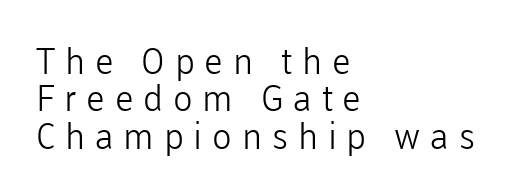
{"serif": "no", "italic": "no", "bold": "no", "weight": "light", "width": "normal", "stroke_contrast": "low", "x_height": "medium", "monospaced": "no", "underline": "no", "align": "left", "line_spacing": "tight", "line_spacing_ratio": 1.04, "letter_spacing": "wide", "letter_spacing_em": 0.27, "glyph_px": 36}
